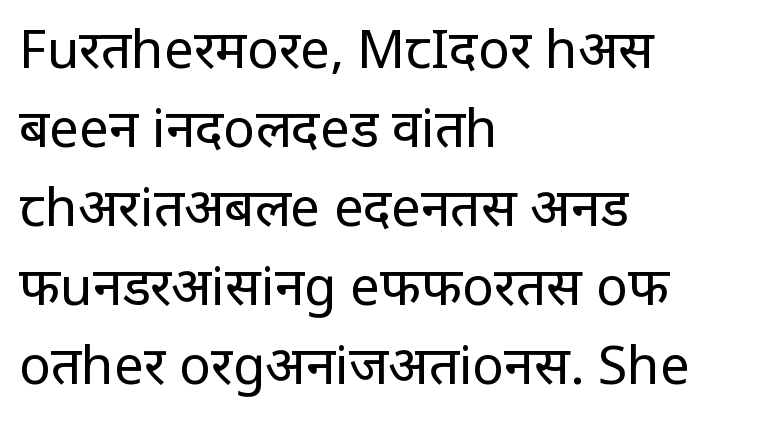
The passage shown has conventional tracking throughout. The letters advance in unequal steps, a hallmark of proportional type. The glyphs in this specimen are sans serif. This is roman type, the default non-slanted kind. Teacher's note: observe the even left margin — that is flush-left alignment. Letters rest on an invisible, unmarked baseline.
